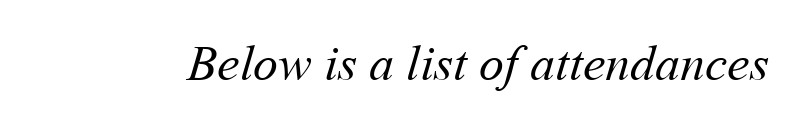
Q: Is the text bold? A: No.
Q: Is the text underlined? A: No.
Q: Is the spacing between letters normal or unusually wide? A: Normal.
Q: Width (condensed, normal, or wide)? A: Normal.
Q: Stroke contrast? A: Medium.
Q: x-height? A: Medium.
Q: Monospaced? A: No.
